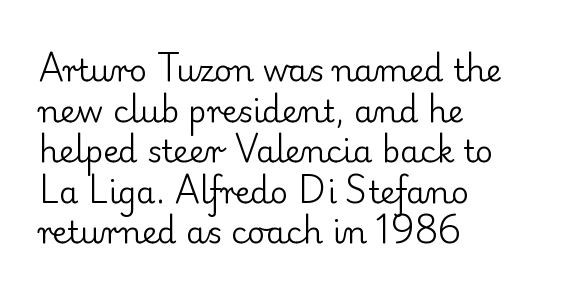
{"serif": "yes", "italic": "no", "bold": "no", "weight": "regular", "width": "normal", "stroke_contrast": "low", "x_height": "small", "monospaced": "no", "underline": "no", "align": "left", "line_spacing": "normal", "line_spacing_ratio": 1.31, "letter_spacing": "normal", "letter_spacing_em": 0.0, "glyph_px": 31}
